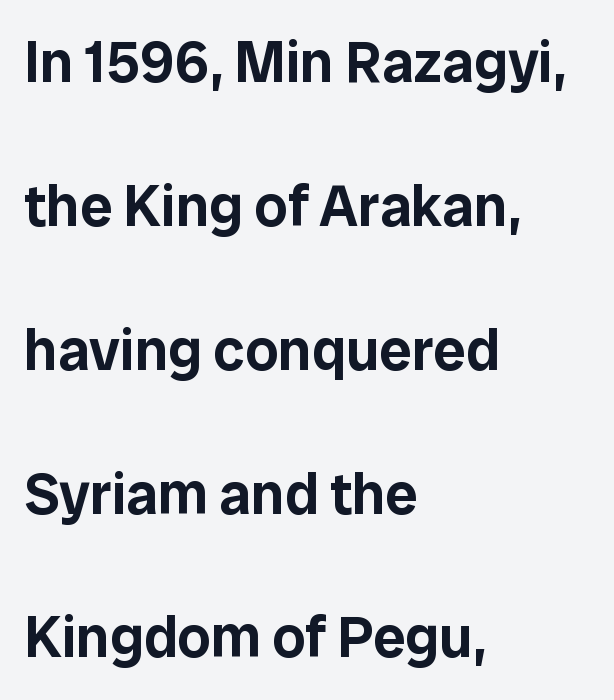
{"serif": "no", "italic": "no", "width": "normal", "stroke_contrast": "low", "x_height": "medium", "monospaced": "no", "underline": "no", "align": "left", "line_spacing": "loose", "line_spacing_ratio": 2.48, "letter_spacing": "normal", "letter_spacing_em": 0.0, "glyph_px": 58}
